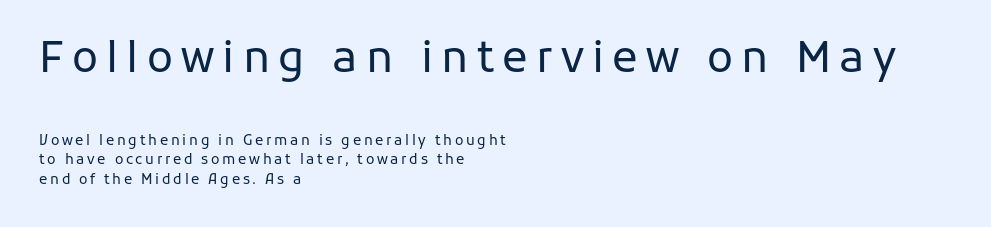
The image shows 43 px regular-weight sans-serif type, upright; set left-aligned, normal line spacing (1.4x), not underlined; the first (top) block is 3.07x larger; low stroke contrast and a medium x-height.
